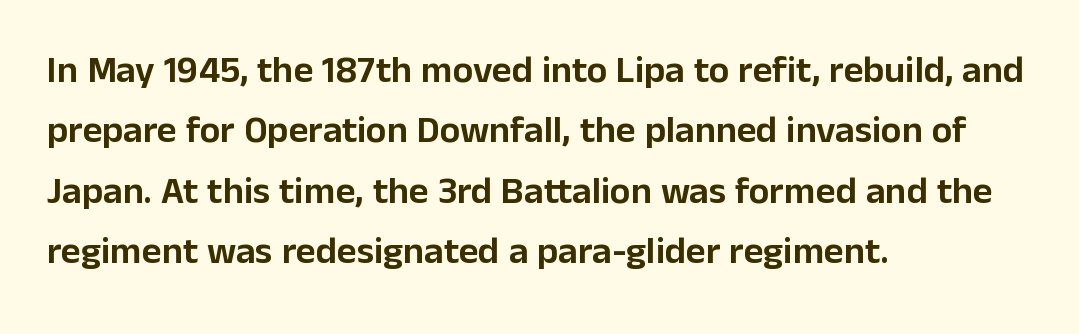
Font category for this specimen: sans-serif. The block of text has a typical density, with ordinary space between rows. The type is set solid horizontally, with unmodified tracking. The lettering stays uniformly vertical, giving the passage a roman look.
